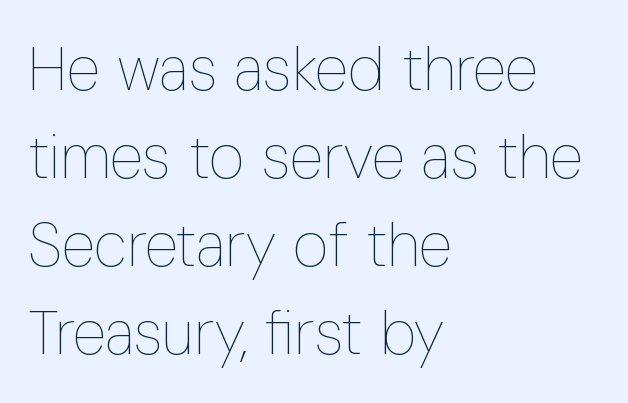
Q: Is the text bold? A: No.
Q: Is the text italic (slanted)? A: No, it is upright.
Q: Is the text underlined? A: No.
Q: How is the paragraph aligned? A: Left-aligned.
Q: Is the spacing between letters normal or unusually wide? A: Normal.
Q: Is the spacing between lines tight, normal or loose? A: Normal.
Q: Width (condensed, normal, or wide)? A: Condensed.
Q: Stroke contrast? A: Low.
Q: x-height? A: Medium.
Q: Monospaced? A: No.
